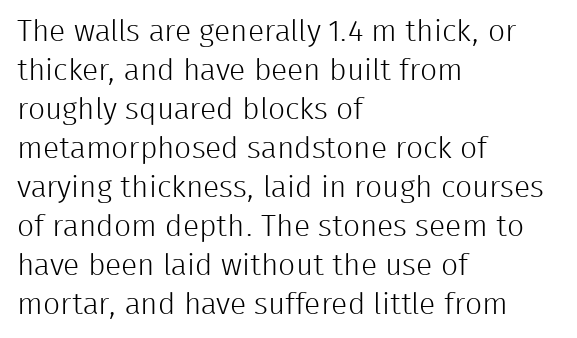
Casual observation: everything's shoved over to the left. The strip under each line holds only bare page. The rendering uses natural spacing where letterforms have individual widths. The line texture is even and compact thanks to regular tracking. Summary of vertical rhythm: regular, with standard interline spacing.
